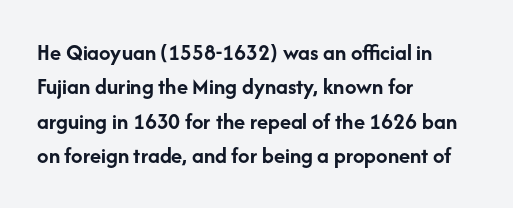
{"italic": "no", "bold": "yes", "underline": "no", "align": "left", "line_spacing": "normal", "line_spacing_ratio": 1.49, "letter_spacing": "normal", "letter_spacing_em": 0.0, "glyph_px": 23}
